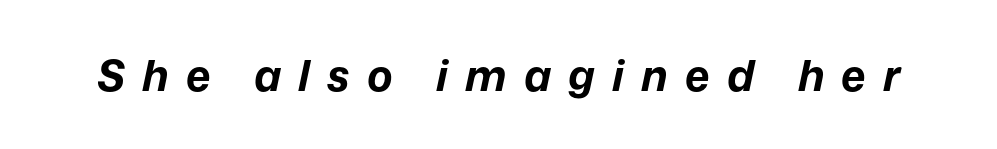
There is plenty of visible air inserted between adjacent glyphs. Type without underlining. Quick note: italic. Spacing verdict: proportional, widths tailored to each character. How heavy is the stroke? Heavy — this is a bold.
